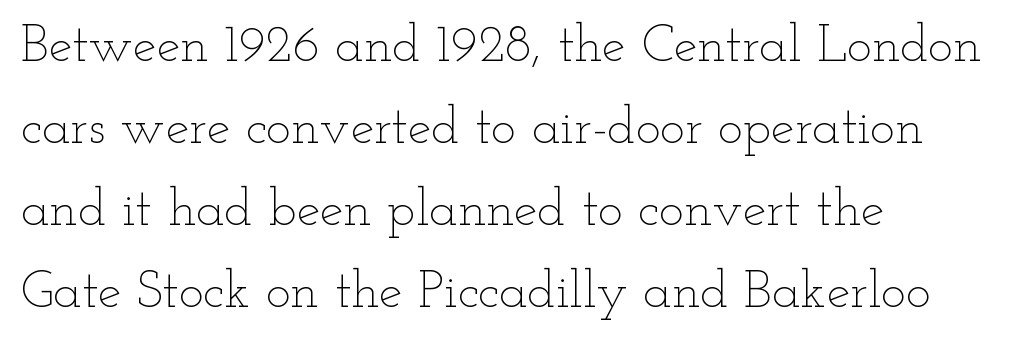
The face used here is proportionally spaced, like ordinary book or web type. Tall strokes in this sample are plumb rather than angled. Has an underline been added? It has not. The rendering uses a moderate line-height, typical for paragraphs.
